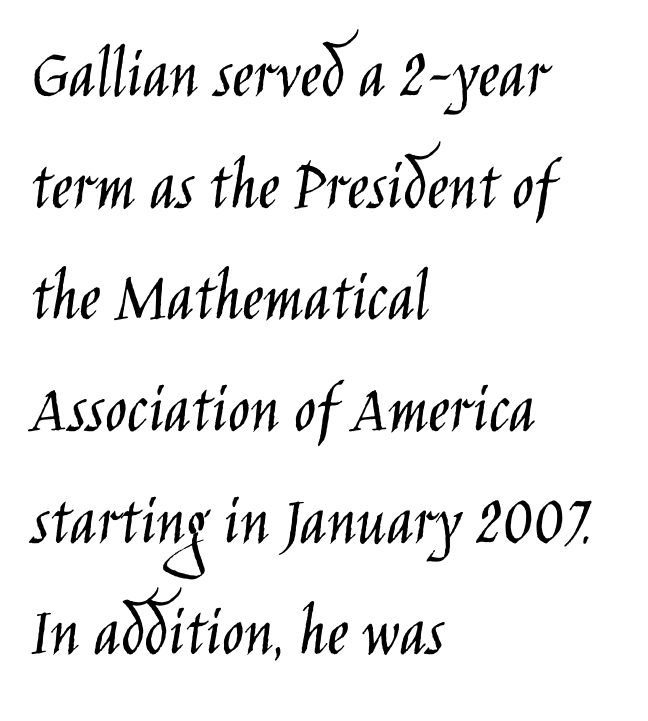
Spacing verdict: proportional, widths tailored to each character. Notice how the passage keeps a crisp vertical edge on the left only. Does extra space separate the letters? No, they use regular spacing. No extra ink here — the face is not bold. If you measured baseline to baseline, you'd find a middling distance.
